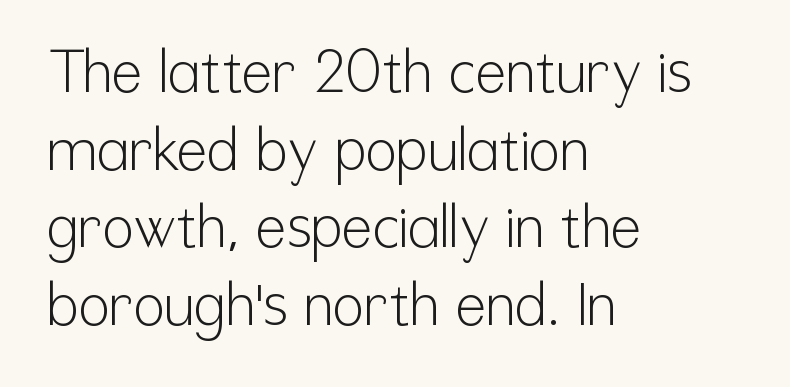
{"serif": "no", "italic": "no", "bold": "no", "weight": "light", "width": "condensed", "stroke_contrast": "low", "x_height": "medium", "monospaced": "no", "underline": "no", "align": "left", "line_spacing": "normal", "line_spacing_ratio": 1.34, "letter_spacing": "normal", "letter_spacing_em": 0.0, "glyph_px": 58}
